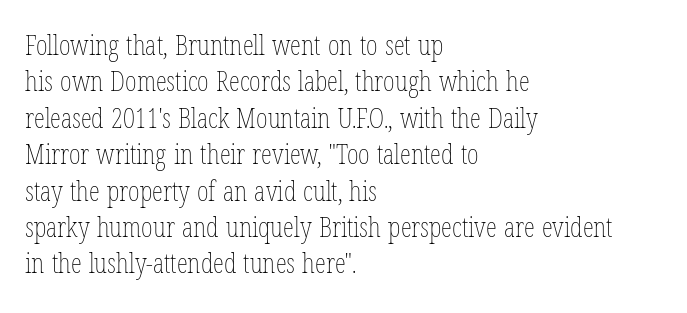
{"italic": "no", "bold": "no", "weight": "thin", "width": "condensed", "stroke_contrast": "low", "x_height": "medium", "monospaced": "no", "underline": "no", "align": "left", "line_spacing": "normal", "line_spacing_ratio": 1.3, "letter_spacing": "normal", "letter_spacing_em": 0.0, "glyph_px": 28}
